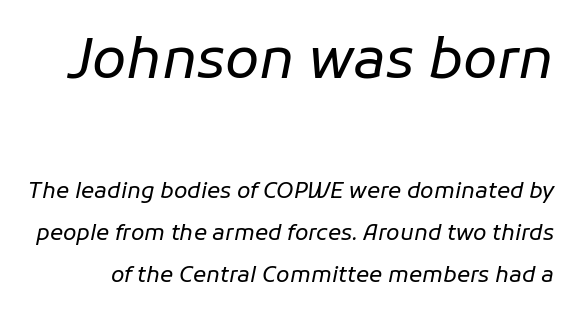
Q: Is the text bold? A: No.
Q: Is the text italic (slanted)? A: Yes, it leans right by about 11 degrees.
Q: Is the text underlined? A: No.
Q: Is the spacing between letters normal or unusually wide? A: Normal.
Q: Is the spacing between lines tight, normal or loose? A: Loose.
Q: Which block of text is set in a larger size, the first (top) or the second (bottom)? A: The first (top) one.
Q: Width (condensed, normal, or wide)? A: Normal.
Q: Stroke contrast? A: Low.
Q: x-height? A: Medium.
Q: Monospaced? A: No.
